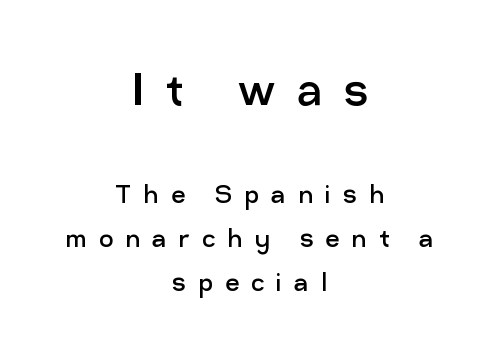
The image shows 55 px regular-weight sans-serif type, upright; set centered, normal line spacing (1.42x), unusually wide letter spacing (+0.39 em), not underlined; the first (top) block is 1.77x larger; low stroke contrast and a medium x-height.
